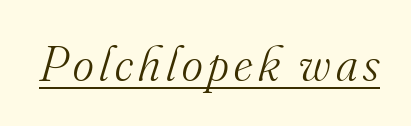
The image shows 50 px light serif type, italic (leaning right); set underlined; medium stroke contrast and a small x-height.
